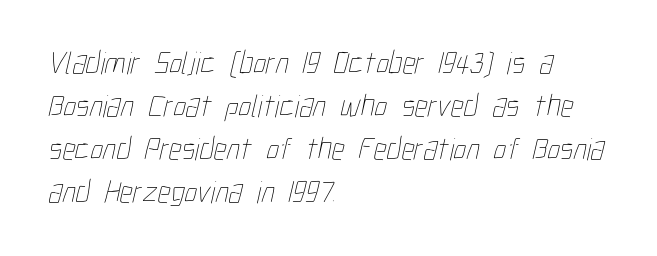
Q: Is the text bold? A: No.
Q: Is the text underlined? A: No.
Q: How is the paragraph aligned? A: Left-aligned.
Q: Is the spacing between letters normal or unusually wide? A: Normal.
Q: Is the spacing between lines tight, normal or loose? A: Normal.
Q: Width (condensed, normal, or wide)? A: Condensed.
Q: Stroke contrast? A: Low.
Q: x-height? A: Medium.
Q: Monospaced? A: No.
